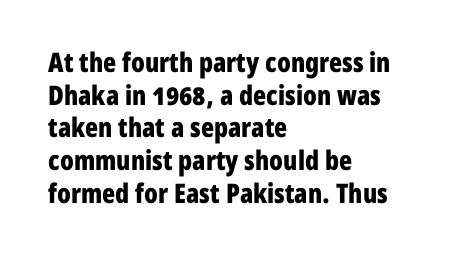
The image shows 27 px bold type, upright; set left-aligned, line spacing 1.21x, normal letter spacing, not underlined.
